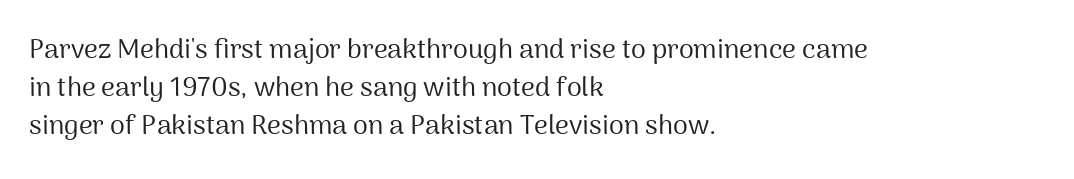
Short note: letters normally spaced. These lines are set flush left with a ragged right edge. The passage shown is not bold in any degree. Rows of type keep a routine distance in the vertical direction. This is the regular roman posture of the typeface.
